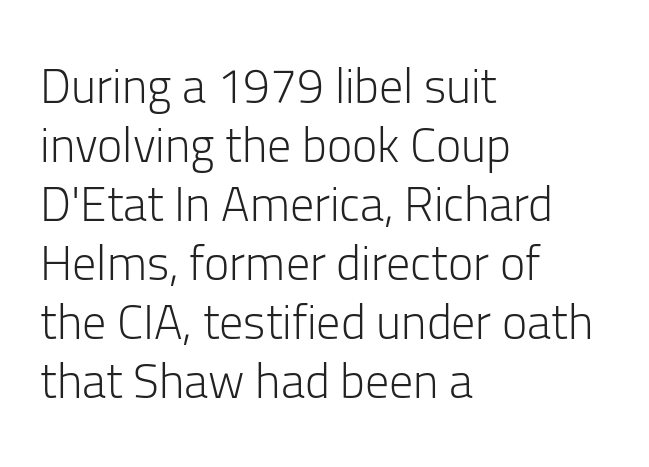
Q: Is the text bold? A: No.
Q: Is the text italic (slanted)? A: No, it is upright.
Q: Is the typeface a serif or a sans-serif typeface? A: Sans-serif.
Q: Is the text underlined? A: No.
Q: How is the paragraph aligned? A: Left-aligned.
Q: Is the spacing between letters normal or unusually wide? A: Normal.
Q: Width (condensed, normal, or wide)? A: Normal.
Q: Stroke contrast? A: Low.
Q: x-height? A: Medium.
Q: Monospaced? A: No.
